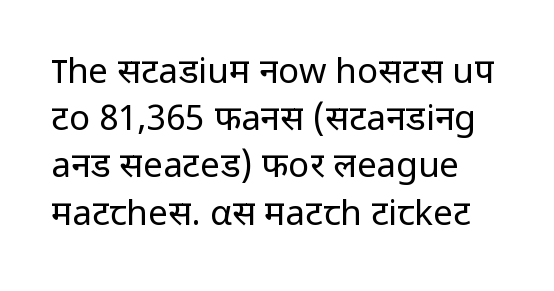
{"serif": "no", "italic": "no", "bold": "no", "weight": "regular", "width": "normal", "stroke_contrast": "low", "x_height": "medium", "monospaced": "no", "underline": "no", "line_spacing": "normal", "line_spacing_ratio": 1.35, "letter_spacing": "normal", "letter_spacing_em": 0.0, "glyph_px": 35}
